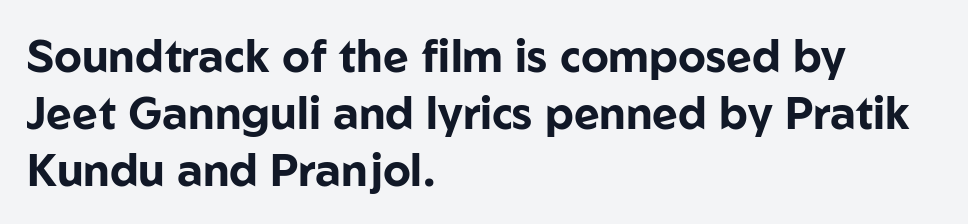
{"serif": "no", "italic": "no", "bold": "yes", "weight": "bold", "width": "normal", "stroke_contrast": "low", "x_height": "medium", "monospaced": "no", "underline": "no", "align": "left", "line_spacing": "normal", "line_spacing_ratio": 1.29, "letter_spacing": "normal", "letter_spacing_em": 0.0, "glyph_px": 44}
